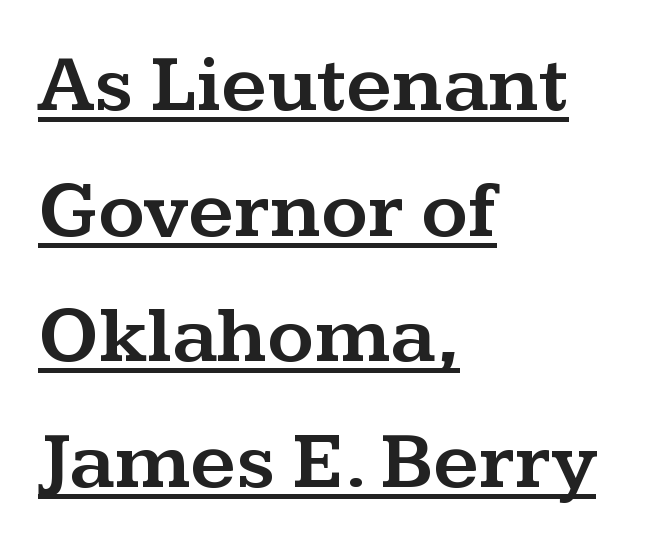
{"serif": "yes", "italic": "no", "width": "wide", "stroke_contrast": "medium", "x_height": "medium", "monospaced": "no", "underline": "yes", "align": "left", "line_spacing": "normal", "line_spacing_ratio": 1.57, "letter_spacing": "normal", "letter_spacing_em": 0.0, "glyph_px": 80}
